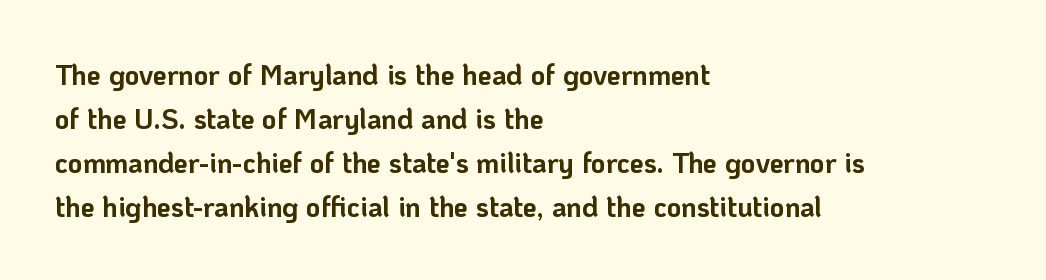
Q: Is the text bold? A: Yes.
Q: Is the text italic (slanted)? A: No, it is upright.
Q: Is the typeface a serif or a sans-serif typeface? A: Sans-serif.
Q: Is the text underlined? A: No.
Q: How is the paragraph aligned? A: Left-aligned.
Q: Is the spacing between letters normal or unusually wide? A: Normal.
Q: Is the spacing between lines tight, normal or loose? A: Normal.
Q: Width (condensed, normal, or wide)? A: Normal.
Q: Stroke contrast? A: Low.
Q: x-height? A: Medium.
Q: Monospaced? A: No.
